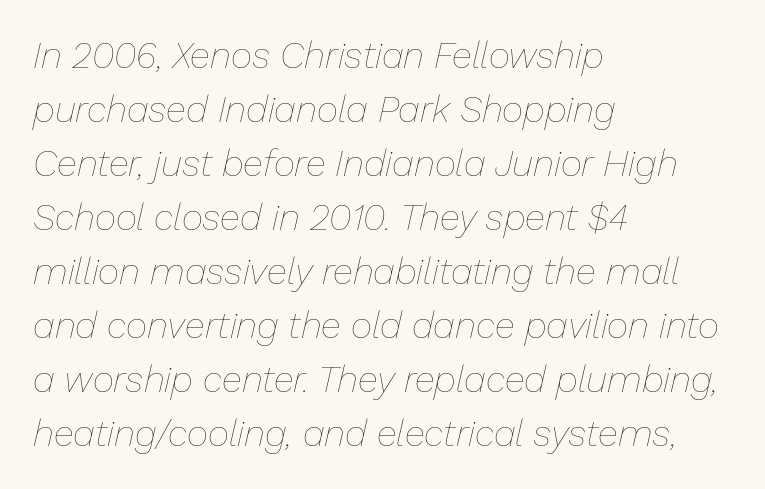
Q: Is the text bold? A: No.
Q: Is the text italic (slanted)? A: Yes, it leans right by about 13 degrees.
Q: Is the text underlined? A: No.
Q: How is the paragraph aligned? A: Left-aligned.
Q: Is the spacing between letters normal or unusually wide? A: Normal.
Q: Is the spacing between lines tight, normal or loose? A: Normal.
Q: Width (condensed, normal, or wide)? A: Normal.
Q: Stroke contrast? A: Low.
Q: x-height? A: Medium.
Q: Monospaced? A: No.
